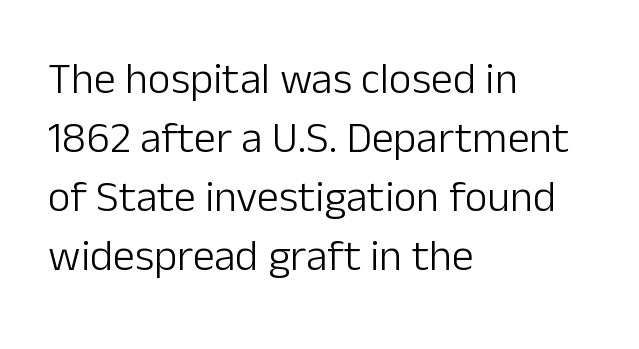
Q: Is the text bold? A: No.
Q: Is the text italic (slanted)? A: No, it is upright.
Q: Is the typeface a serif or a sans-serif typeface? A: Sans-serif.
Q: Is the text underlined? A: No.
Q: How is the paragraph aligned? A: Left-aligned.
Q: Is the spacing between letters normal or unusually wide? A: Normal.
Q: Is the spacing between lines tight, normal or loose? A: Normal.
Q: Width (condensed, normal, or wide)? A: Normal.
Q: Stroke contrast? A: Low.
Q: x-height? A: Medium.
Q: Monospaced? A: No.
